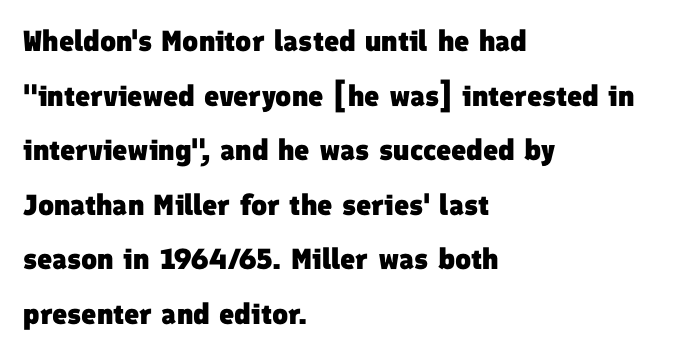
{"serif": "no", "bold": "yes", "weight": "heavy", "width": "normal", "stroke_contrast": "low", "x_height": "medium", "monospaced": "no", "underline": "no", "align": "left", "line_spacing_ratio": 1.88, "letter_spacing": "normal", "letter_spacing_em": 0.0, "glyph_px": 29}
